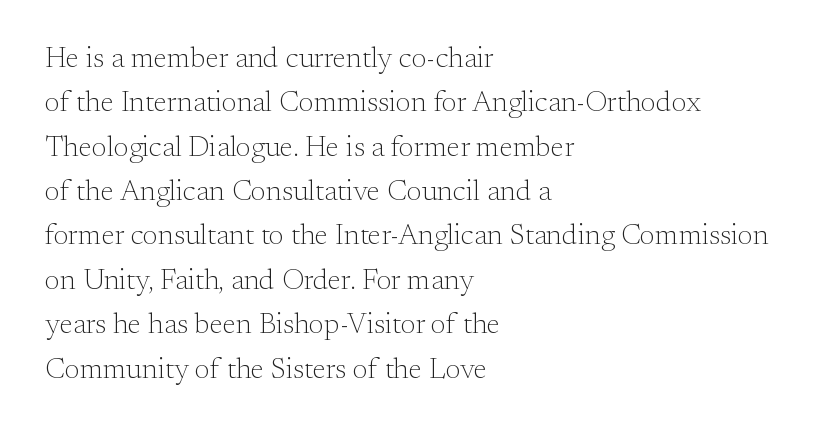
Standard letterfit; no display-style spreading of the glyphs. To sum up the face: it has serifs. Is this a heavy cut? Hardly; it is regular or lighter. The words here are not underlined.
